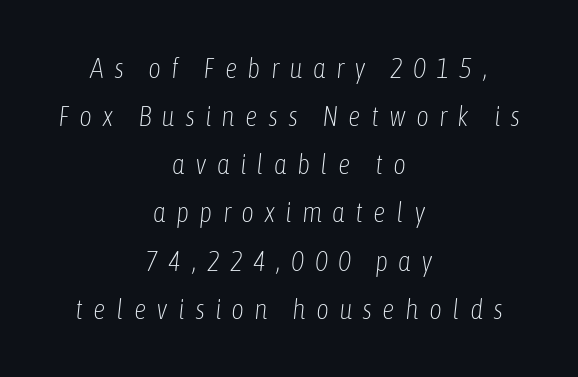
{"italic": "yes", "lean": "right", "slant_degrees": 6, "bold": "no", "weight": "light", "width": "condensed", "stroke_contrast": "low", "x_height": "medium", "monospaced": "no", "underline": "no", "align": "center", "line_spacing_ratio": 1.72, "letter_spacing": "wide", "letter_spacing_em": 0.36, "glyph_px": 28}
